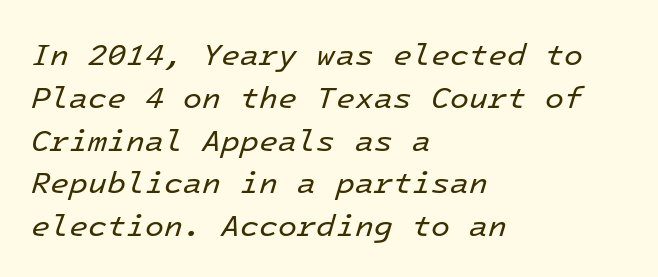
{"italic": "yes", "lean": "right", "slant_degrees": 16, "bold": "no", "weight": "regular", "width": "normal", "stroke_contrast": "low", "x_height": "medium", "monospaced": "yes", "underline": "no", "align": "left", "line_spacing": "normal", "line_spacing_ratio": 1.38, "letter_spacing": "normal", "letter_spacing_em": 0.0, "glyph_px": 31}
